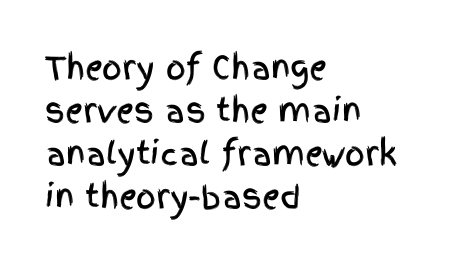
{"serif": "no", "italic": "no", "width": "condensed", "x_height": "large", "monospaced": "no", "underline": "no", "align": "left", "line_spacing": "normal", "line_spacing_ratio": 1.39, "letter_spacing": "normal", "letter_spacing_em": 0.0, "glyph_px": 31}
